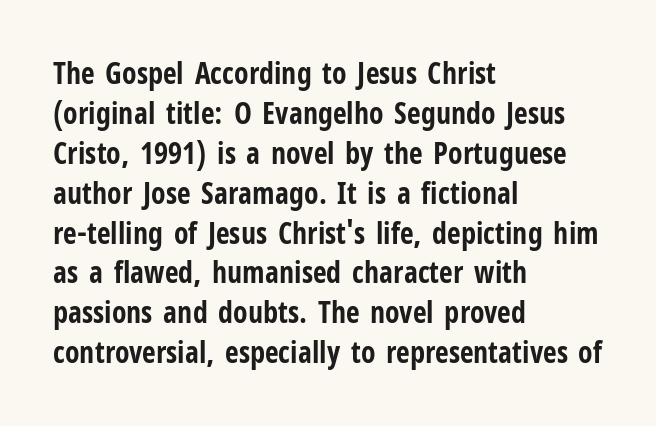
{"serif": "no", "italic": "no", "bold": "yes", "weight": "bold", "width": "condensed", "stroke_contrast": "low", "x_height": "medium", "monospaced": "no", "underline": "no", "align": "left", "line_spacing": "normal", "line_spacing_ratio": 1.33, "letter_spacing": "normal", "letter_spacing_em": 0.0, "glyph_px": 30}
